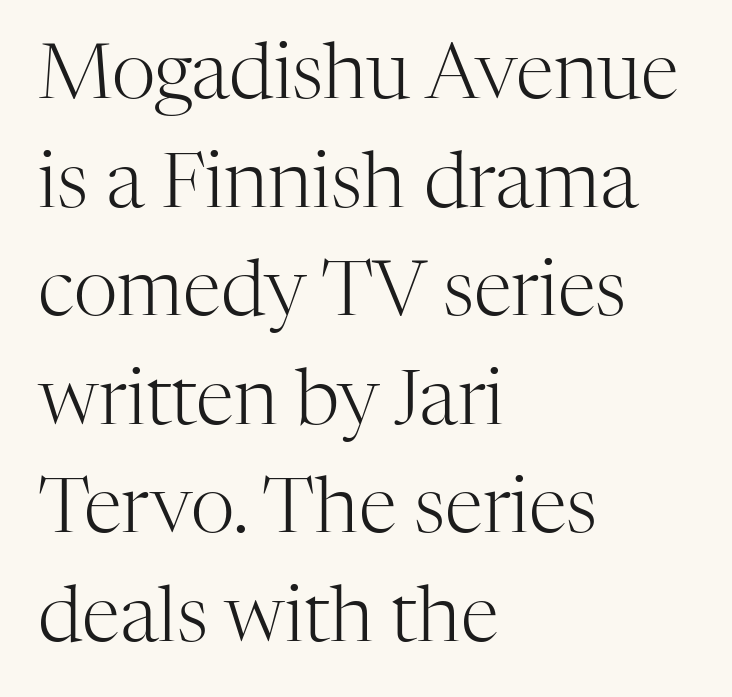
The image shows 77 px light serif type, upright; set left-aligned, normal line spacing (1.41x), normal letter spacing, not underlined; high stroke contrast and a medium x-height.
